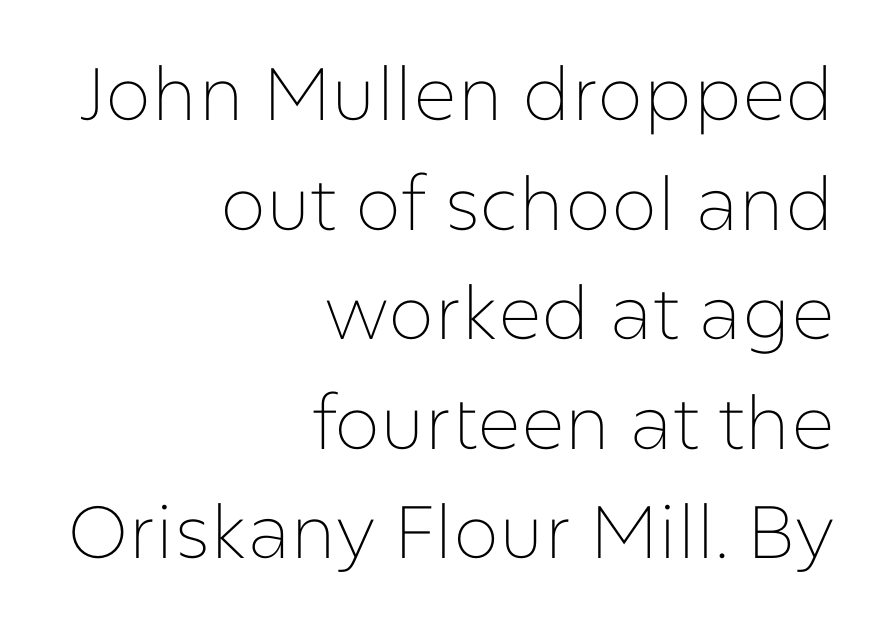
Caption: face not bold, strokes unweighted. The rendering uses natural spacing where letterforms have individual widths. Underlining? Definitely not there. Whoever set this chose a conventional vertical rhythm. Caption: standard tracking, unaltered.
